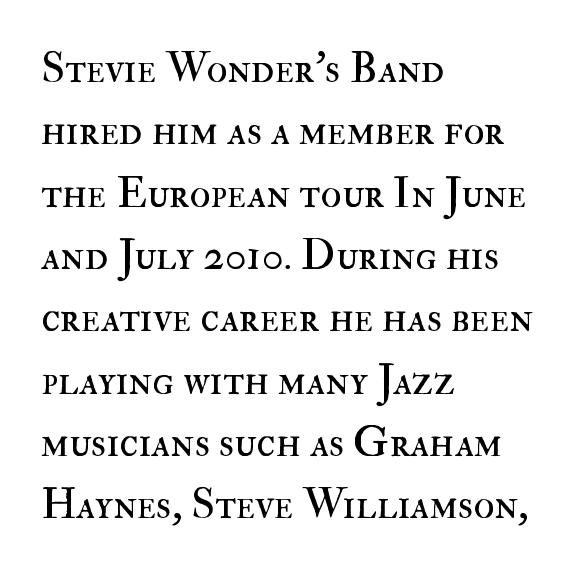
Q: Is the text bold? A: No.
Q: Is the text italic (slanted)? A: No, it is upright.
Q: Is the text underlined? A: No.
Q: How is the paragraph aligned? A: Left-aligned.
Q: Is the spacing between letters normal or unusually wide? A: Normal.
Q: Is the spacing between lines tight, normal or loose? A: Normal.
Q: Width (condensed, normal, or wide)? A: Normal.
Q: Stroke contrast? A: High.
Q: x-height? A: Small.
Q: Monospaced? A: No.
